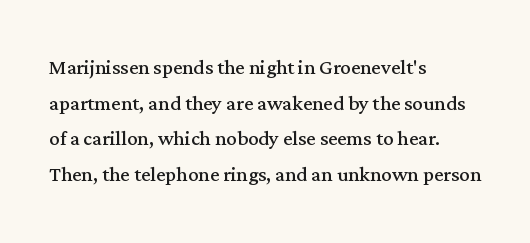
{"italic": "no", "bold": "no", "underline": "no", "align": "left", "line_spacing": "normal", "line_spacing_ratio": 1.37, "letter_spacing": "normal", "letter_spacing_em": 0.0, "glyph_px": 26}
